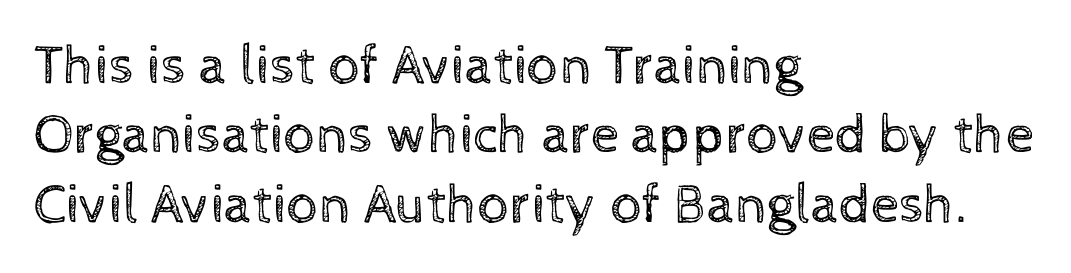
{"italic": "no", "bold": "no", "weight": "regular", "width": "normal", "x_height": "medium", "monospaced": "no", "underline": "no", "align": "left", "line_spacing_ratio": 1.24, "letter_spacing": "normal", "letter_spacing_em": 0.0, "glyph_px": 56}
